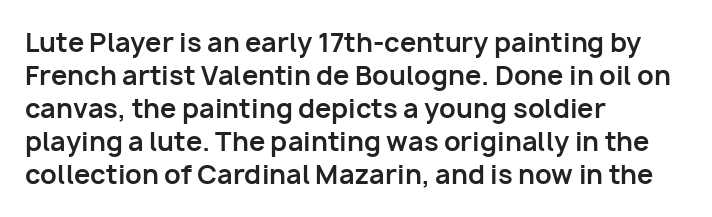
{"italic": "no", "bold": "yes", "underline": "no", "align": "left", "line_spacing": "normal", "line_spacing_ratio": 1.27, "letter_spacing": "normal", "letter_spacing_em": 0.0, "glyph_px": 26}
